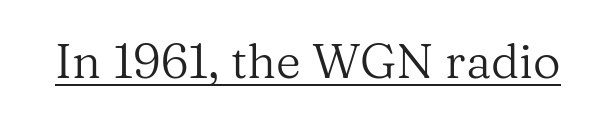
Q: Is the text bold? A: No.
Q: Is the text italic (slanted)? A: No, it is upright.
Q: Is the typeface a serif or a sans-serif typeface? A: Serif.
Q: Is the text underlined? A: Yes.
Q: Is the spacing between letters normal or unusually wide? A: Normal.
Q: Width (condensed, normal, or wide)? A: Normal.
Q: Stroke contrast? A: Medium.
Q: x-height? A: Medium.
Q: Monospaced? A: No.
